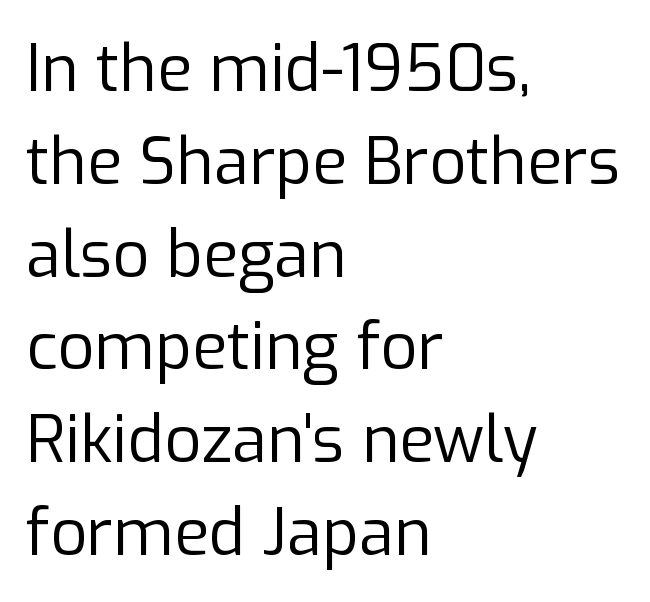
Q: Is the text bold? A: No.
Q: Is the text italic (slanted)? A: No, it is upright.
Q: Is the typeface a serif or a sans-serif typeface? A: Sans-serif.
Q: Is the text underlined? A: No.
Q: How is the paragraph aligned? A: Left-aligned.
Q: Is the spacing between letters normal or unusually wide? A: Normal.
Q: Is the spacing between lines tight, normal or loose? A: Normal.
Q: Width (condensed, normal, or wide)? A: Normal.
Q: Stroke contrast? A: Low.
Q: x-height? A: Medium.
Q: Monospaced? A: No.
